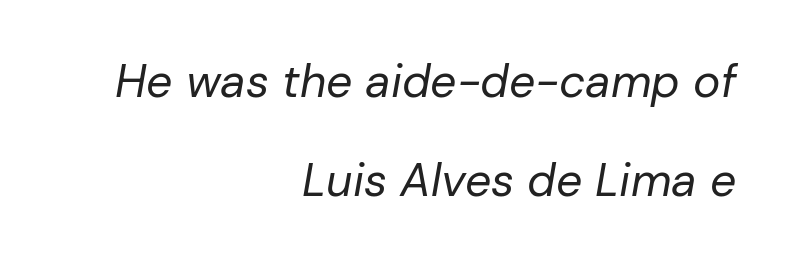
The image shows 46 px regular-weight type, italic (leaning right); set right-aligned, loose line spacing (2.15x), normal letter spacing, not underlined; low stroke contrast and a medium x-height.
